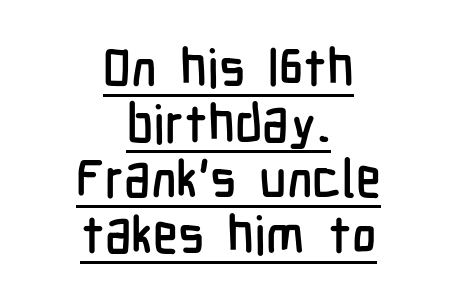
Q: Is the text italic (slanted)? A: No, it is upright.
Q: Is the typeface a serif or a sans-serif typeface? A: Sans-serif.
Q: Is the text underlined? A: Yes.
Q: How is the paragraph aligned? A: Centered.
Q: Is the spacing between letters normal or unusually wide? A: Normal.
Q: Is the spacing between lines tight, normal or loose? A: Tight.
Q: Width (condensed, normal, or wide)? A: Condensed.
Q: Stroke contrast? A: Low.
Q: x-height? A: Medium.
Q: Monospaced? A: No.
